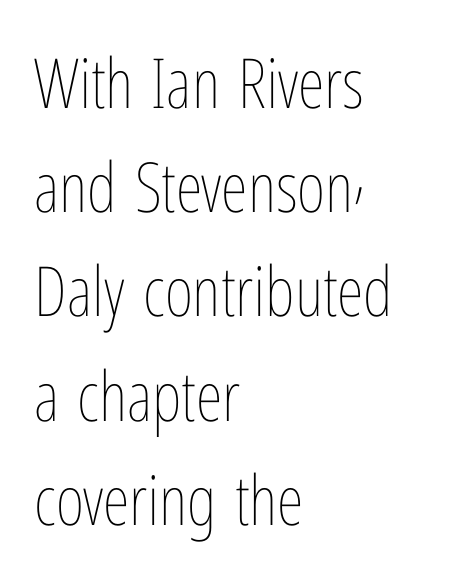
The image shows 69 px thin, condensed type, upright; set left-aligned, normal line spacing (1.51x), normal letter spacing, not underlined; low stroke contrast and a medium x-height.
